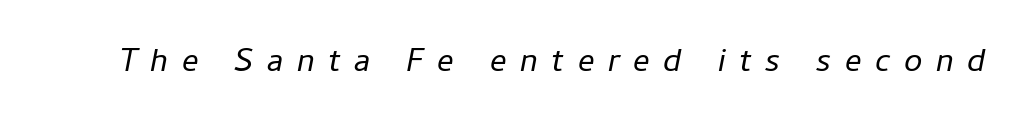
Q: Is the text bold? A: No.
Q: Is the text italic (slanted)? A: Yes, it leans right by about 11 degrees.
Q: Is the text underlined? A: No.
Q: Is the spacing between letters normal or unusually wide? A: Unusually wide.
Q: Width (condensed, normal, or wide)? A: Normal.
Q: Stroke contrast? A: Low.
Q: x-height? A: Medium.
Q: Monospaced? A: No.
